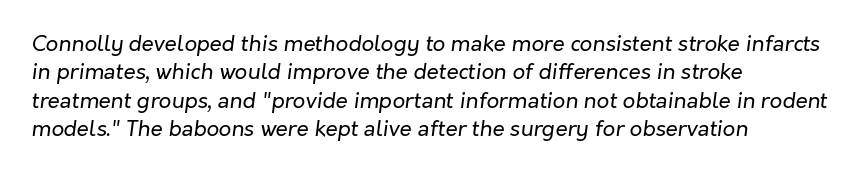
{"italic": "yes", "lean": "right", "slant_degrees": 7, "bold": "no", "underline": "no", "align": "left", "line_spacing": "normal", "line_spacing_ratio": 1.29, "letter_spacing": "normal", "letter_spacing_em": 0.0, "glyph_px": 22}
